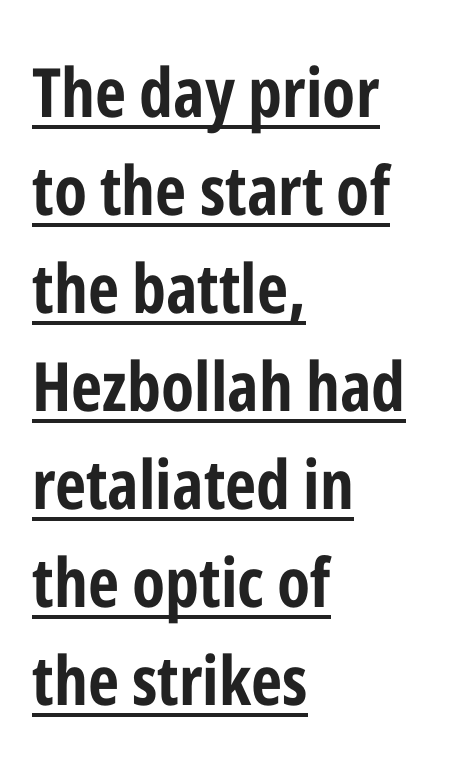
Q: Is the text bold? A: Yes.
Q: Is the text italic (slanted)? A: No, it is upright.
Q: Is the typeface a serif or a sans-serif typeface? A: Sans-serif.
Q: Is the text underlined? A: Yes.
Q: How is the paragraph aligned? A: Left-aligned.
Q: Is the spacing between letters normal or unusually wide? A: Normal.
Q: Is the spacing between lines tight, normal or loose? A: Normal.
Q: Width (condensed, normal, or wide)? A: Condensed.
Q: Stroke contrast? A: Low.
Q: x-height? A: Medium.
Q: Monospaced? A: No.
